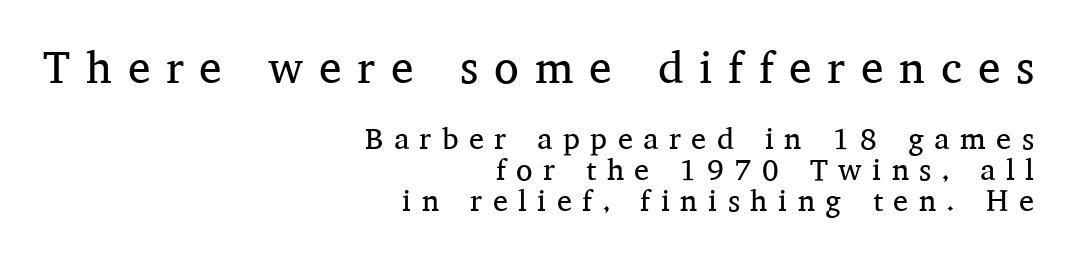
Q: Is the text bold? A: No.
Q: Is the text italic (slanted)? A: No, it is upright.
Q: Is the typeface a serif or a sans-serif typeface? A: Serif.
Q: Is the text underlined? A: No.
Q: How is the paragraph aligned? A: Right-aligned.
Q: Is the spacing between letters normal or unusually wide? A: Unusually wide.
Q: Is the spacing between lines tight, normal or loose? A: Tight.
Q: Which block of text is set in a larger size, the first (top) or the second (bottom)? A: The first (top) one.
Q: Width (condensed, normal, or wide)? A: Normal.
Q: Stroke contrast? A: Medium.
Q: x-height? A: Medium.
Q: Monospaced? A: No.
